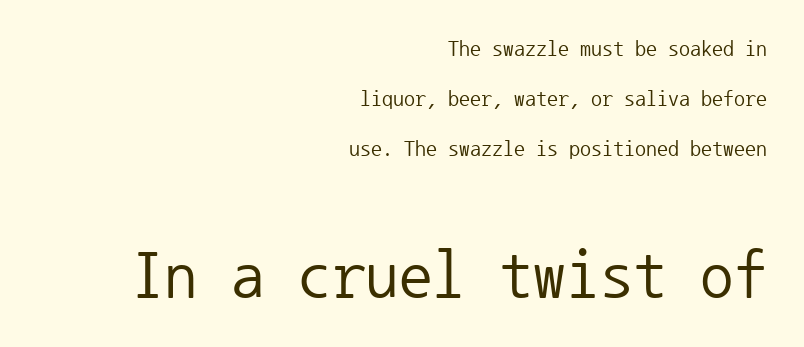
A clean baseline with only descenders dipping below it. Vertically, the passage feels expansive, rows floating well apart. Each letter, wide or thin by design, is forced into the same width here. This is sans-serif lettering, the kind often seen on screens and signage. If you drew a line through each stem, it would be perfectly vertical.
